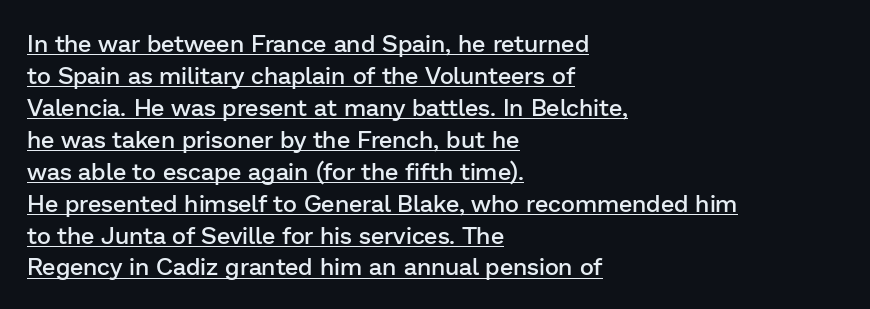
The image shows 24 px text type, upright; set left-aligned, normal line spacing (1.33x), normal letter spacing, underlined.
